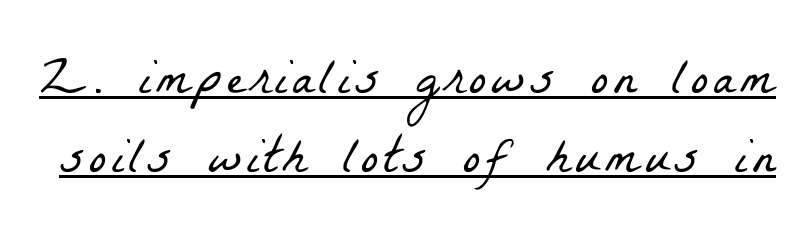
Think of a printed novel: that variable character pitch is what you see here. No extra ink here — the face is not bold. The type family on display is of the serif kind. Students, observe: this is what conventionally led text looks like.
